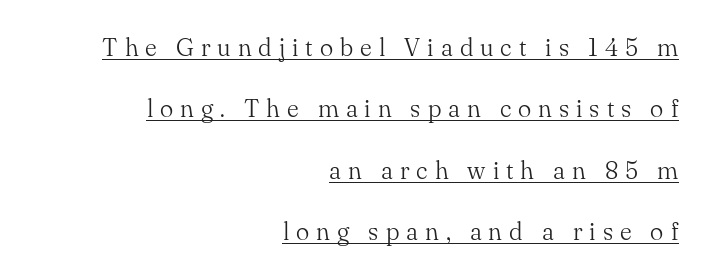
Q: Is the text bold? A: No.
Q: Is the text italic (slanted)? A: No, it is upright.
Q: Is the text underlined? A: Yes.
Q: How is the paragraph aligned? A: Right-aligned.
Q: Is the spacing between letters normal or unusually wide? A: Unusually wide.
Q: Is the spacing between lines tight, normal or loose? A: Loose.
